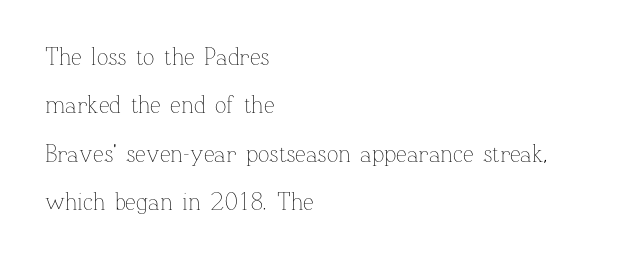
Q: Is the text bold? A: No.
Q: Is the text italic (slanted)? A: No, it is upright.
Q: Is the text underlined? A: No.
Q: How is the paragraph aligned? A: Left-aligned.
Q: Is the spacing between letters normal or unusually wide? A: Normal.
Q: Is the spacing between lines tight, normal or loose? A: Loose.
